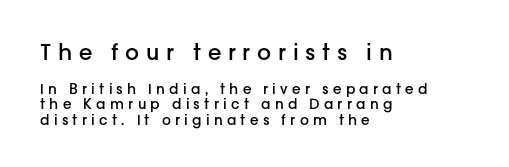
The lines are quadded left. Spacing between characters has been opened up far beyond the box default. Glance below the letters and you will spot only blank space. The type sits square on the baseline with zero lean. Of the two passages, the one on top uses the larger point size. The passage shown stacks its lines with hardly any gap.
